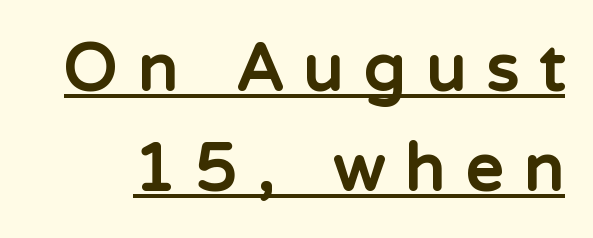
Q: Is the text bold? A: Yes.
Q: Is the text italic (slanted)? A: No, it is upright.
Q: Is the typeface a serif or a sans-serif typeface? A: Sans-serif.
Q: Is the text underlined? A: Yes.
Q: Is the spacing between letters normal or unusually wide? A: Unusually wide.
Q: Is the spacing between lines tight, normal or loose? A: Normal.
Q: Width (condensed, normal, or wide)? A: Normal.
Q: Stroke contrast? A: Low.
Q: x-height? A: Medium.
Q: Monospaced? A: No.
